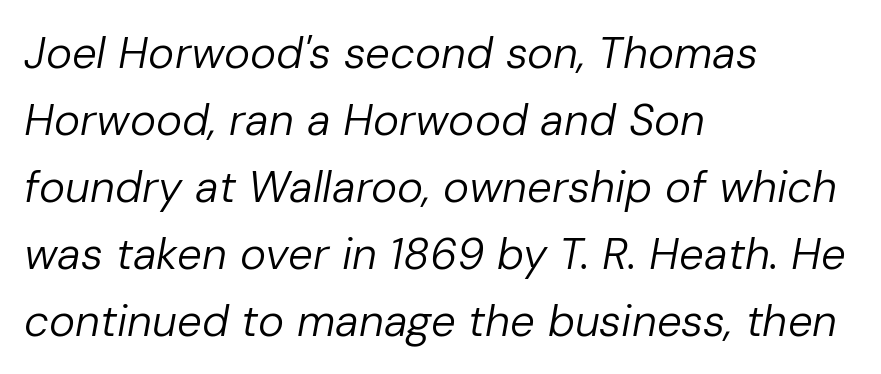
The image shows 44 px regular-weight type, italic (leaning right); set left-aligned, normal line spacing (1.52x), normal letter spacing, not underlined; low stroke contrast and a medium x-height.
